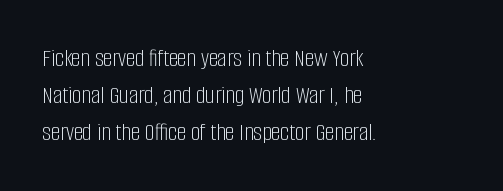
{"italic": "no", "bold": "no", "underline": "no", "align": "left", "line_spacing": "normal", "line_spacing_ratio": 1.43, "letter_spacing": "normal", "letter_spacing_em": 0.0, "glyph_px": 26}
